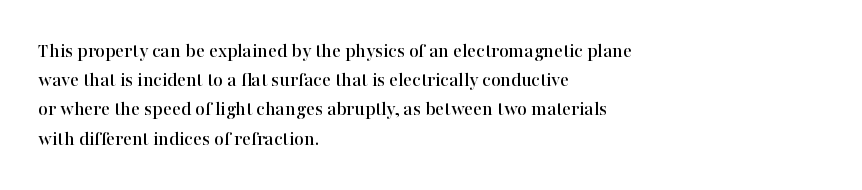
The image shows 21 px text type, upright; set left-aligned, normal line spacing (1.39x), normal letter spacing, not underlined.
